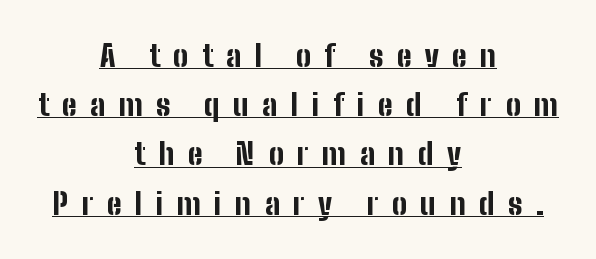
The rendering positions every line midway between the sides. Is this a fixed-width face? No — the glyphs have proportional, varying widths. Substantial extra tracking has been applied to these lines. These lines were composed using upright roman letters.
